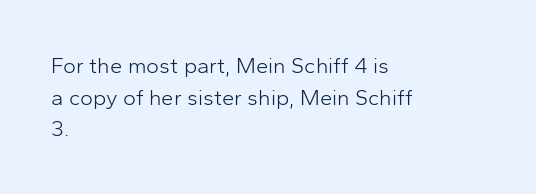
{"italic": "no", "bold": "no", "underline": "no", "align": "left", "line_spacing": "normal", "line_spacing_ratio": 1.44, "letter_spacing": "normal", "letter_spacing_em": 0.0, "glyph_px": 22}
